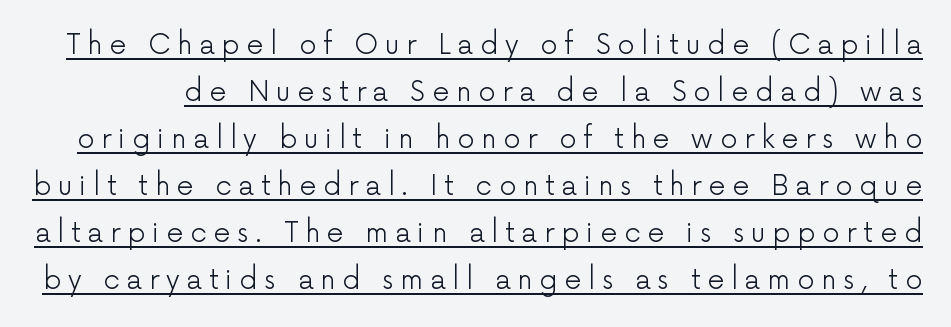
{"italic": "no", "bold": "no", "underline": "yes", "line_spacing_ratio": 1.74, "letter_spacing": "wide", "letter_spacing_em": 0.25, "glyph_px": 27}
